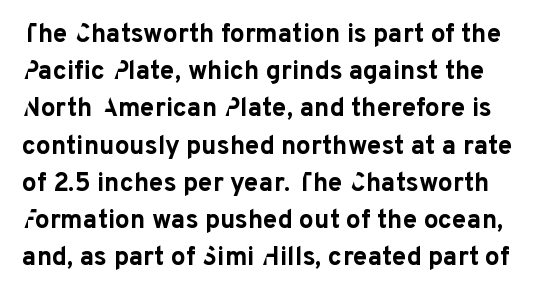
Characters remain perfectly vertical along every line. This sample uses plain, unmodified letter spacing. Lines of text with bare space underneath. If you measured baseline to baseline, you'd find a middling distance.
